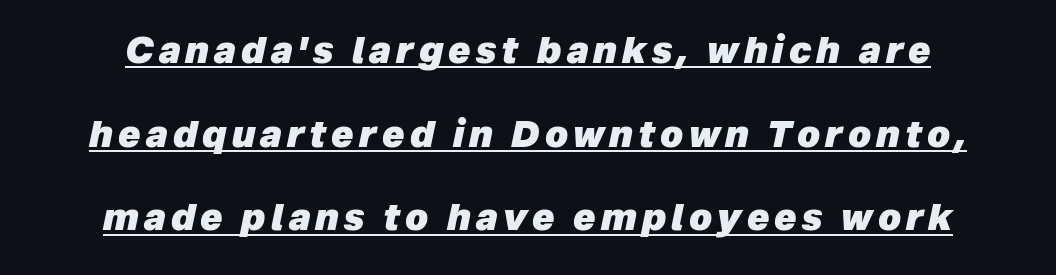
Looking at the ascenders, they clearly lean. Like a heading marked for emphasis, these lines bear an underscore. The letters advance in unequal steps, a hallmark of proportional type. The space between consecutive lines is lavish.
